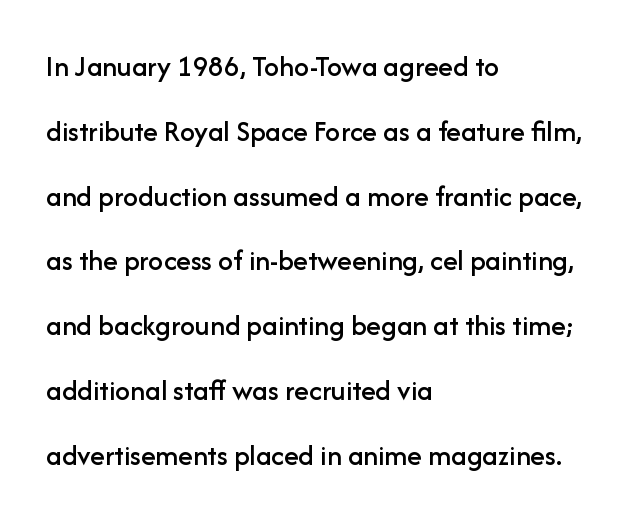
Alignment: flush left. Note: no serifs on the glyphs. The block of text is sparse from top to bottom, with ample space between rows. Rule under the text: the space is simply empty.
